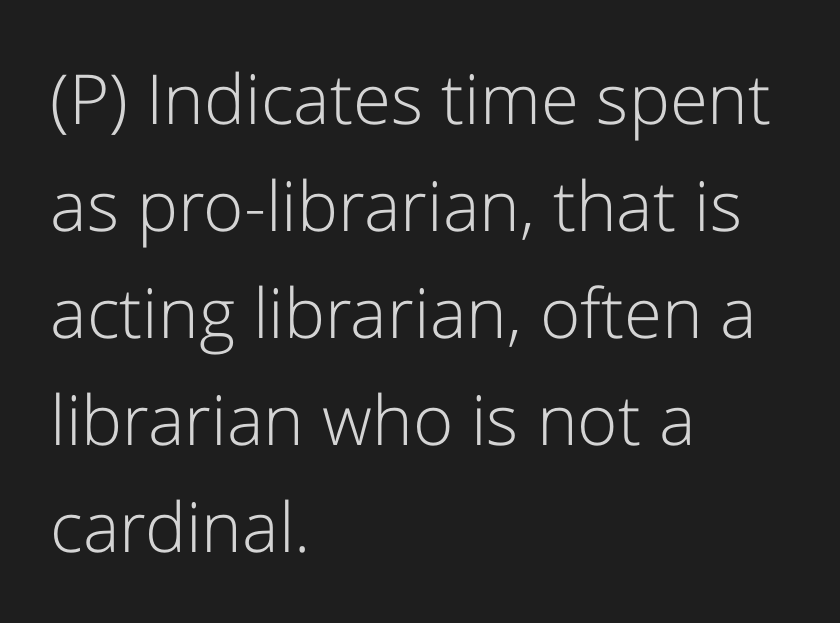
The image shows 69 px light sans-serif type, upright; set left-aligned, normal line spacing (1.55x), normal letter spacing, not underlined; low stroke contrast and a medium x-height.
